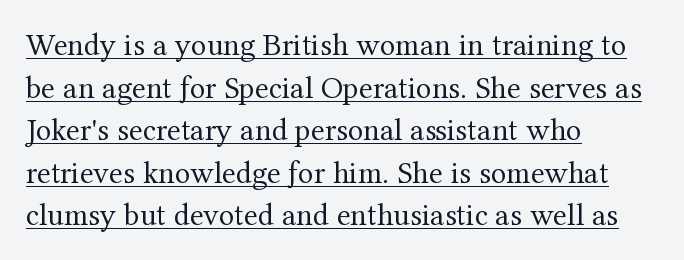
{"serif": "yes", "italic": "no", "bold": "no", "weight": "regular", "width": "normal", "stroke_contrast": "medium", "x_height": "medium", "monospaced": "no", "underline": "yes", "align": "left", "line_spacing": "normal", "line_spacing_ratio": 1.33, "letter_spacing": "normal", "letter_spacing_em": 0.0, "glyph_px": 32}
